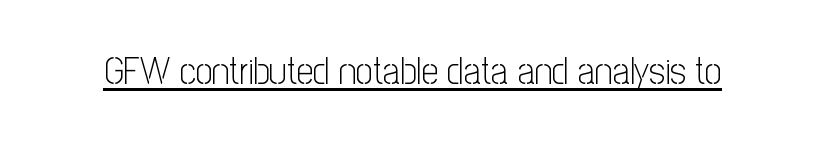
Every character sits straight up, as roman type does. A continuous stroke trails under the words, as in a hyperlink. Stroke mass is kept to a normal reading level or below. Look at the bottom of the vertical strokes: they stop flat, with no serifs. This sample has the flowing, uneven cadence of proportional lettering.
